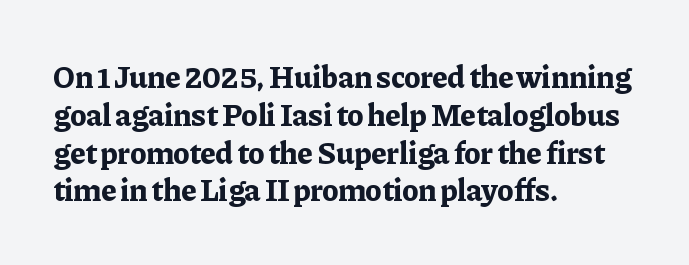
Q: Is the text bold? A: Yes.
Q: Is the text italic (slanted)? A: No, it is upright.
Q: Is the typeface a serif or a sans-serif typeface? A: Serif.
Q: Is the text underlined? A: No.
Q: How is the paragraph aligned? A: Left-aligned.
Q: Is the spacing between letters normal or unusually wide? A: Normal.
Q: Width (condensed, normal, or wide)? A: Normal.
Q: Stroke contrast? A: Low.
Q: x-height? A: Medium.
Q: Monospaced? A: No.
